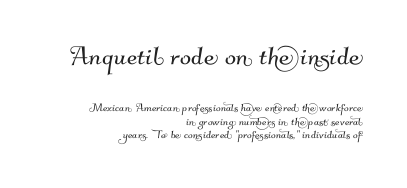
Q: Is the typeface a serif or a sans-serif typeface? A: Sans-serif.
Q: Is the text underlined? A: No.
Q: How is the paragraph aligned? A: Right-aligned.
Q: Is the spacing between letters normal or unusually wide? A: Normal.
Q: Is the spacing between lines tight, normal or loose? A: Tight.
Q: Which block of text is set in a larger size, the first (top) or the second (bottom)? A: The first (top) one.
Q: Width (condensed, normal, or wide)? A: Normal.
Q: Stroke contrast? A: Medium.
Q: x-height? A: Small.
Q: Monospaced? A: No.
